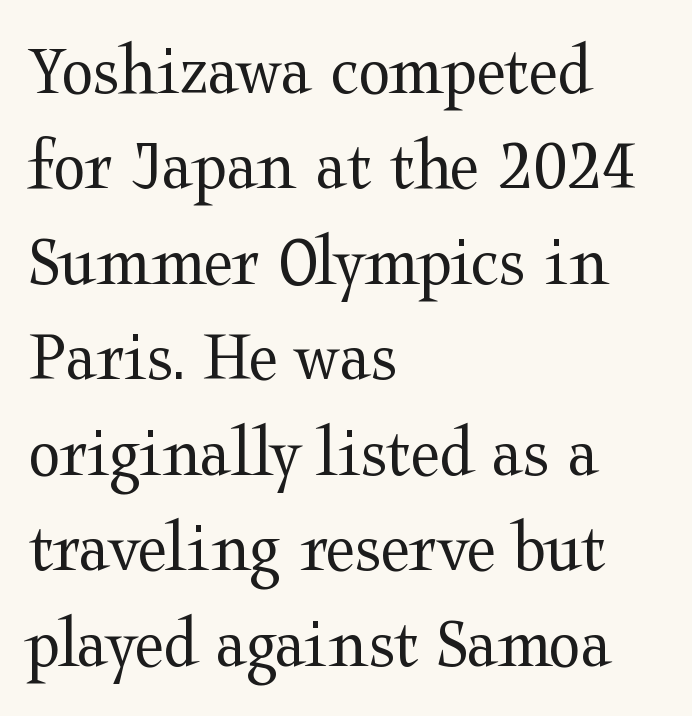
Underline: absent. The face used here is proportionally spaced, like ordinary book or web type. Each letter's strokes conclude with small projecting serifs. Inter-character spacing is left at the font's built-in metrics. Compared with typical paragraphs, the rows here are spaced about the same.
